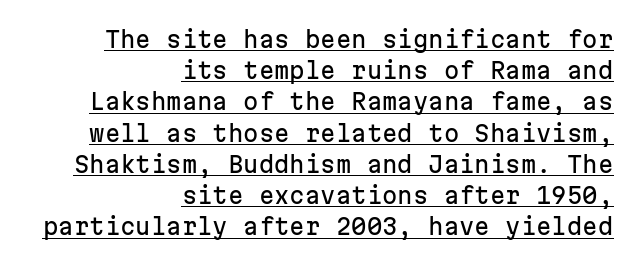
Q: Is the text italic (slanted)? A: No, it is upright.
Q: Is the text underlined? A: Yes.
Q: How is the paragraph aligned? A: Right-aligned.
Q: Is the spacing between letters normal or unusually wide? A: Normal.
Q: Is the spacing between lines tight, normal or loose? A: Normal.
